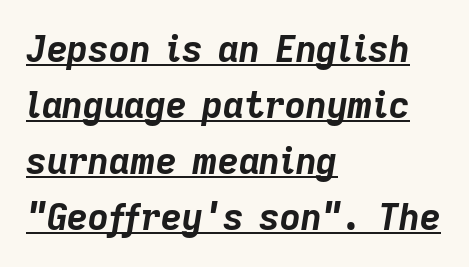
{"italic": "yes", "lean": "right", "slant_degrees": 9, "bold": "yes", "weight": "bold", "width": "normal", "stroke_contrast": "low", "x_height": "medium", "monospaced": "no", "underline": "yes", "align": "left", "line_spacing": "normal", "line_spacing_ratio": 1.56, "letter_spacing": "normal", "letter_spacing_em": 0.0, "glyph_px": 36}
